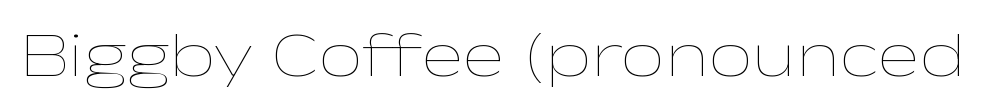
{"italic": "no", "bold": "no", "weight": "thin", "width": "wide", "stroke_contrast": "low", "x_height": "medium", "monospaced": "no", "underline": "no", "letter_spacing": "normal", "letter_spacing_em": 0.0, "glyph_px": 63}
